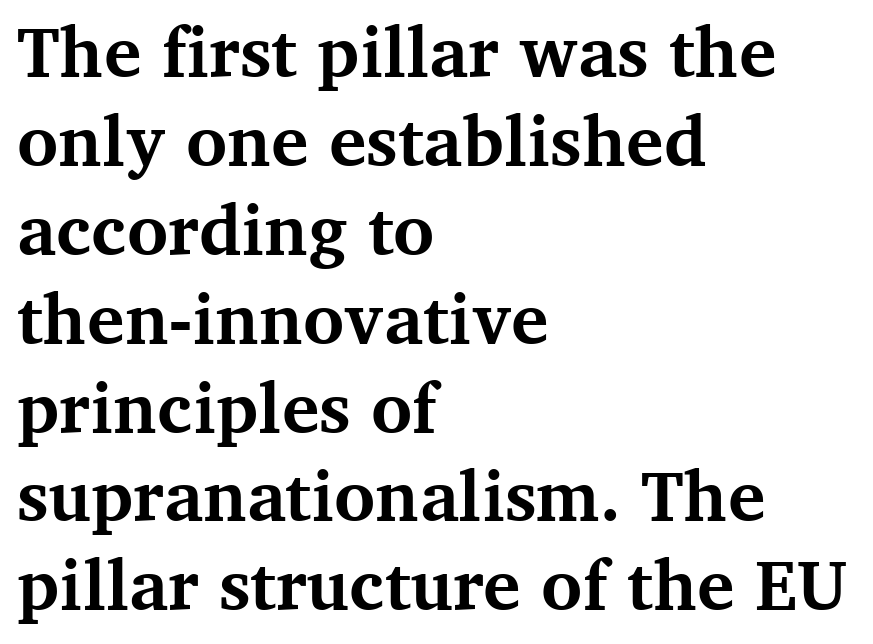
{"serif": "yes", "italic": "no", "bold": "yes", "weight": "bold", "width": "normal", "stroke_contrast": "medium", "x_height": "medium", "monospaced": "no", "underline": "no", "align": "left", "line_spacing": "normal", "line_spacing_ratio": 1.27, "letter_spacing": "normal", "letter_spacing_em": 0.0, "glyph_px": 70}
